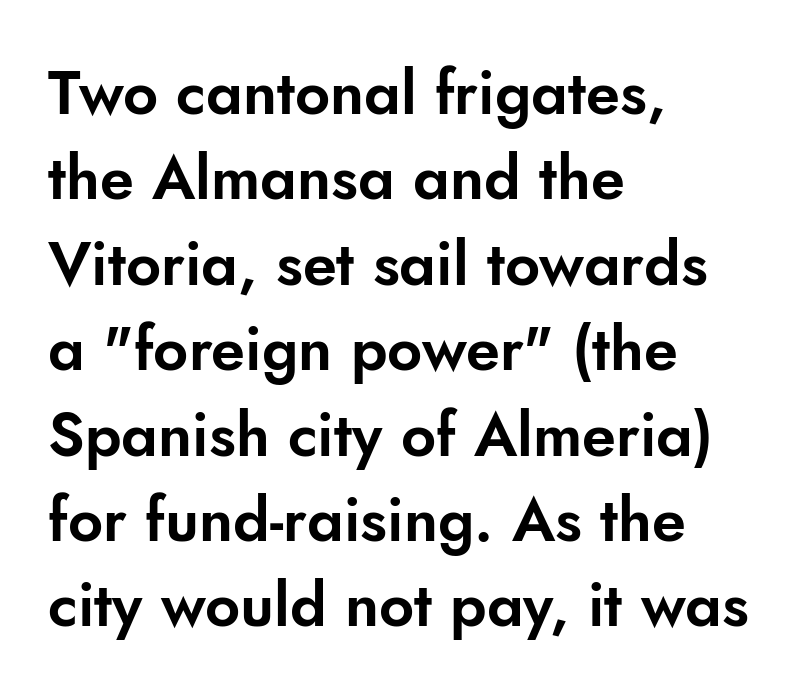
Vertical strokes here are truly vertical. Horizontally, the lines are justified to the leading edge only. Are there feet on the stems? There aren't — it's a sans. Honestly, there is no underline to notice here at all. Characters follow at the spacing the type designer built in. Is this a fixed-width face? No — the glyphs have proportional, varying widths.
